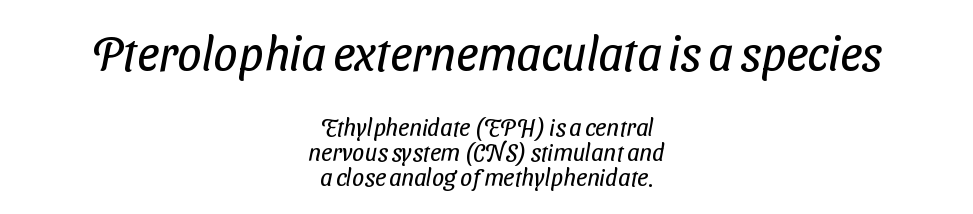
The paragraph has two soft edges and a firm central axis. The designer went with a sans here, leaving each stem footless. Compared with a typical body face, this is equally light or lighter still. No extra tracking has been applied to these lines.
